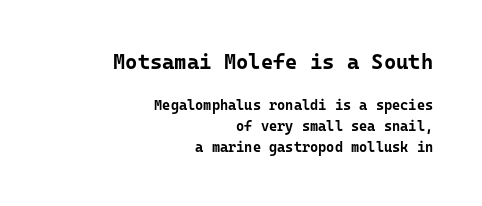
The image shows 21 px bold type, upright; set right-aligned, normal line spacing (1.5x), normal letter spacing, not underlined; the first (top) block is 1.5x larger.
